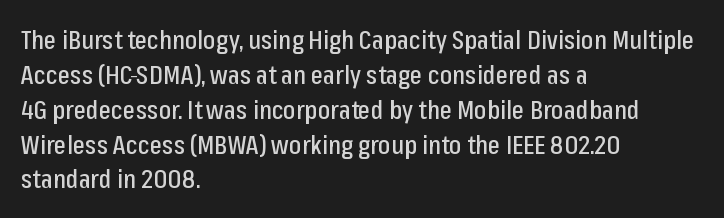
Q: Is the text italic (slanted)? A: No, it is upright.
Q: Is the text underlined? A: No.
Q: How is the paragraph aligned? A: Left-aligned.
Q: Is the spacing between letters normal or unusually wide? A: Normal.
Q: Is the spacing between lines tight, normal or loose? A: Normal.
